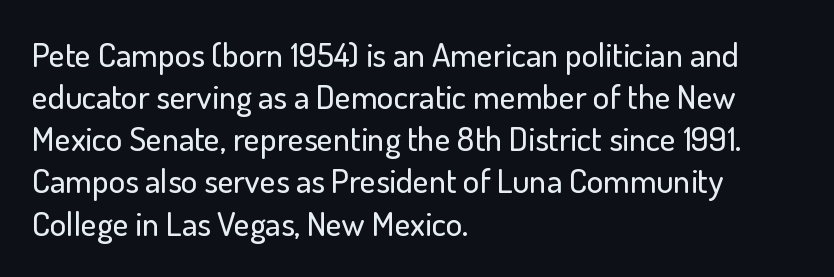
Visually the block forms a straight wall on the left and a jagged coastline on the right. Each row of text sits above clean, open space. Characters remain perfectly vertical along every line. This sample uses plain, unmodified letter spacing.
